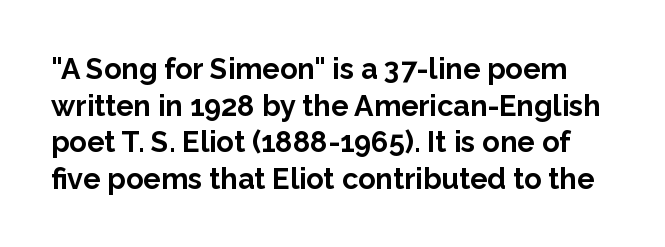
The image shows 29 px bold sans-serif type, upright; set normal line spacing (1.26x), normal letter spacing, not underlined; low stroke contrast and a medium x-height.
